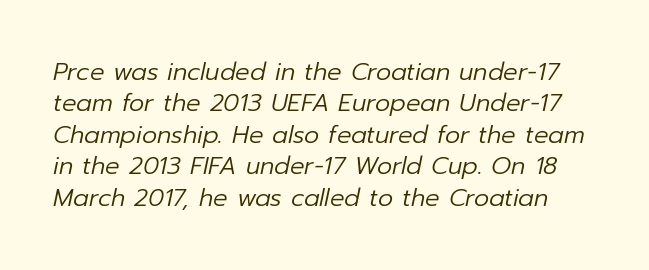
Q: Is the text bold? A: No.
Q: Is the text italic (slanted)? A: Yes, it leans right by about 12 degrees.
Q: Is the text underlined? A: No.
Q: Is the spacing between letters normal or unusually wide? A: Normal.
Q: Is the spacing between lines tight, normal or loose? A: Normal.
